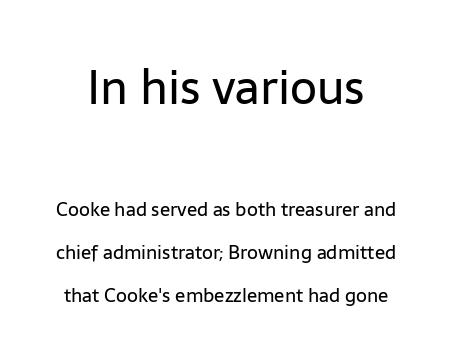
The image shows 47 px regular-weight sans-serif type, upright; set loose line spacing (2.28x), normal letter spacing, not underlined; the first (top) block is 2.47x larger; low stroke contrast and a medium x-height.
